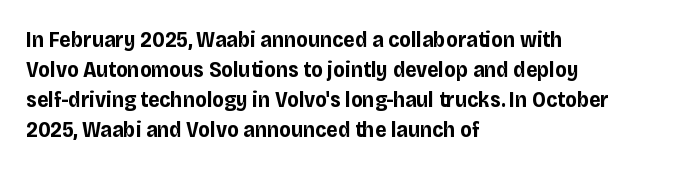
Q: Is the text bold? A: Yes.
Q: Is the text italic (slanted)? A: No, it is upright.
Q: Is the text underlined? A: No.
Q: How is the paragraph aligned? A: Left-aligned.
Q: Is the spacing between letters normal or unusually wide? A: Normal.
Q: Is the spacing between lines tight, normal or loose? A: Normal.
